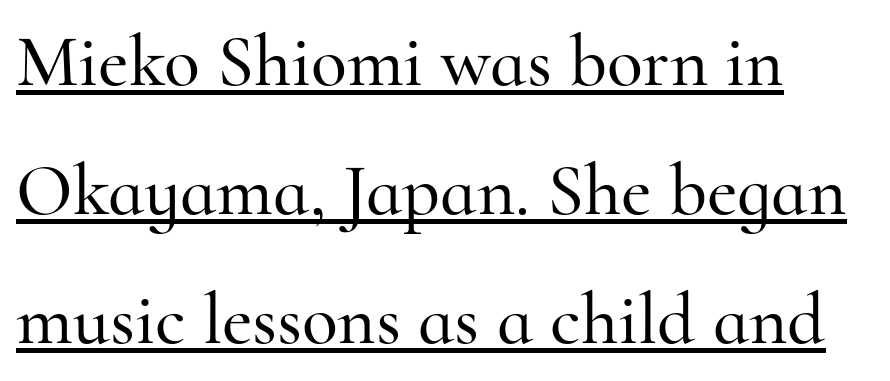
{"serif": "yes", "italic": "no", "width": "normal", "stroke_contrast": "high", "x_height": "small", "monospaced": "no", "underline": "yes", "align": "left", "line_spacing_ratio": 1.74, "letter_spacing": "normal", "letter_spacing_em": 0.0, "glyph_px": 74}
